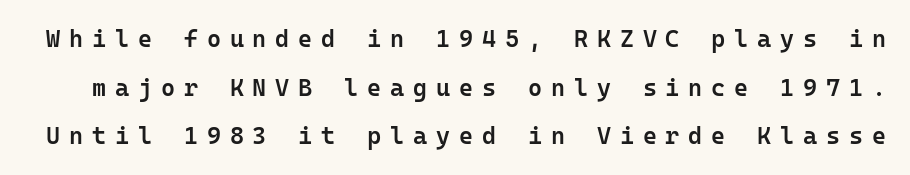
Q: Is the text bold? A: Semi-bold.
Q: Is the text italic (slanted)? A: No, it is upright.
Q: Is the text underlined? A: No.
Q: Is the spacing between letters normal or unusually wide? A: Unusually wide.
Q: Is the spacing between lines tight, normal or loose? A: Loose.
